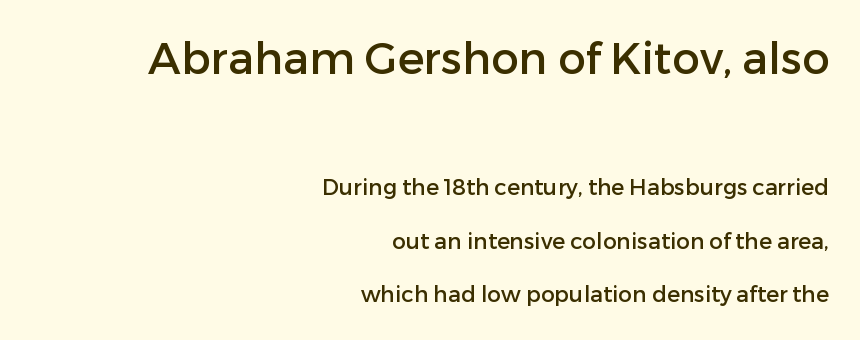
Q: Is the text italic (slanted)? A: No, it is upright.
Q: Is the typeface a serif or a sans-serif typeface? A: Sans-serif.
Q: Is the text underlined? A: No.
Q: How is the paragraph aligned? A: Right-aligned.
Q: Is the spacing between letters normal or unusually wide? A: Normal.
Q: Is the spacing between lines tight, normal or loose? A: Loose.
Q: Which block of text is set in a larger size, the first (top) or the second (bottom)? A: The first (top) one.
Q: Width (condensed, normal, or wide)? A: Normal.
Q: Stroke contrast? A: Low.
Q: x-height? A: Medium.
Q: Monospaced? A: No.
